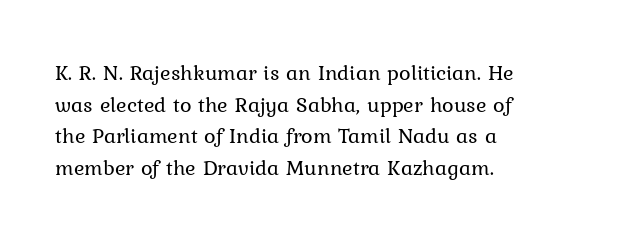
Q: Is the text bold? A: No.
Q: Is the text italic (slanted)? A: No, it is upright.
Q: Is the text underlined? A: No.
Q: How is the paragraph aligned? A: Left-aligned.
Q: Is the spacing between letters normal or unusually wide? A: Normal.
Q: Is the spacing between lines tight, normal or loose? A: Normal.
